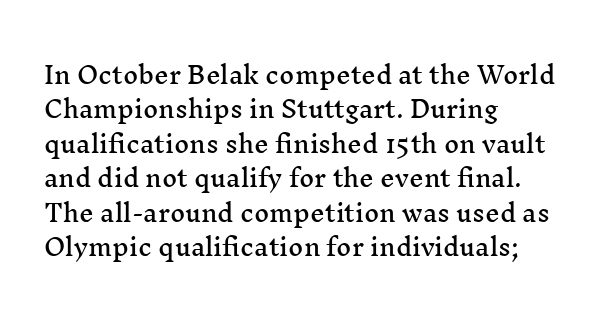
The specimen omits any rule beneath the text block's lines. The line-height multiplier appears to be the usual default. Posture: upright roman. The letters sit at their default tracking, neither squeezed nor spread.
